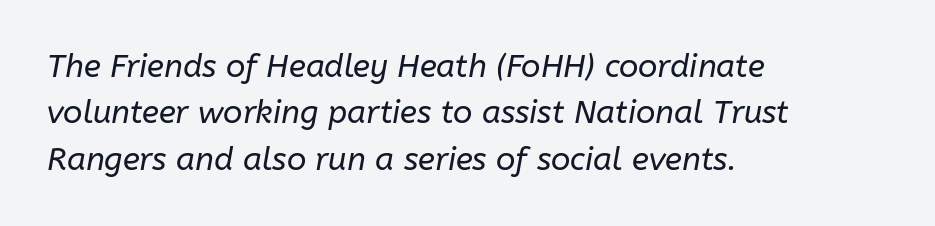
{"italic": "yes", "lean": "right", "slant_degrees": 10, "bold": "no", "weight": "regular", "width": "normal", "stroke_contrast": "low", "x_height": "medium", "monospaced": "no", "underline": "no", "align": "left", "line_spacing": "normal", "line_spacing_ratio": 1.45, "letter_spacing": "normal", "letter_spacing_em": 0.0, "glyph_px": 32}
